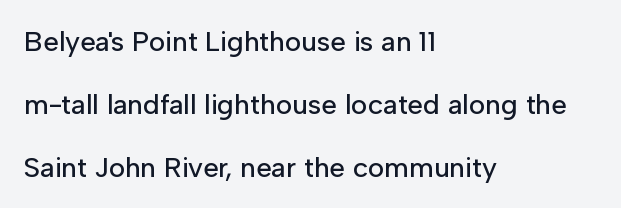
The image shows 28 px sans-serif type, upright; set left-aligned, loose line spacing (2.25x), normal letter spacing, not underlined; low stroke contrast and a medium x-height.
